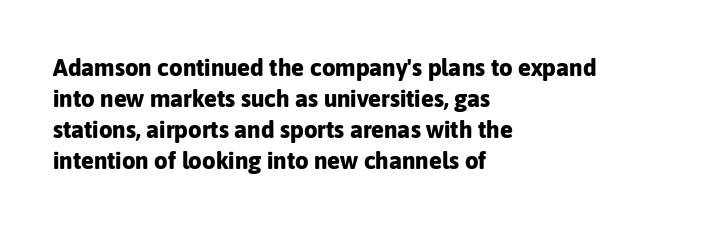
{"italic": "no", "bold": "yes", "underline": "no", "align": "left", "line_spacing": "normal", "line_spacing_ratio": 1.29, "letter_spacing": "normal", "letter_spacing_em": 0.0, "glyph_px": 24}
